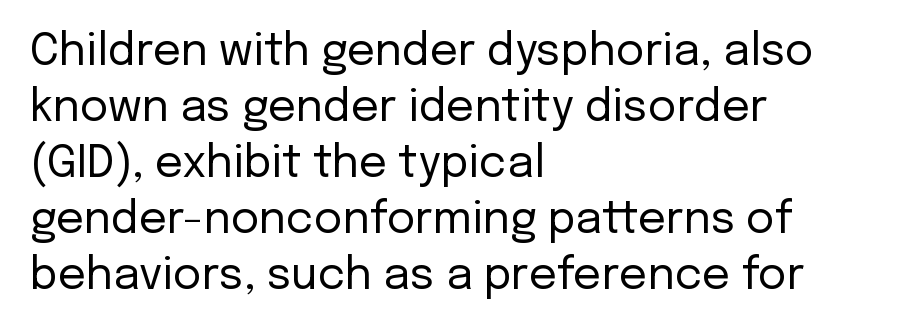
{"serif": "no", "italic": "no", "bold": "no", "weight": "regular", "width": "normal", "stroke_contrast": "low", "x_height": "medium", "monospaced": "no", "underline": "no", "align": "left", "line_spacing": "normal", "line_spacing_ratio": 1.27, "letter_spacing": "normal", "letter_spacing_em": 0.0, "glyph_px": 44}
